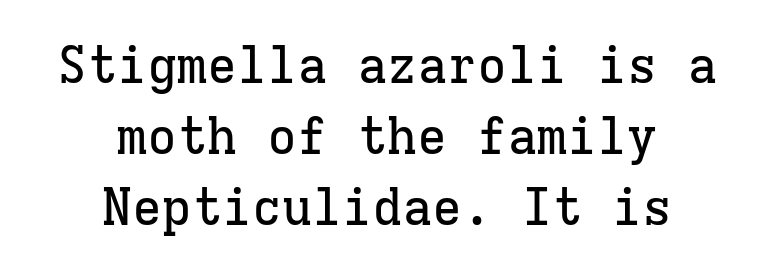
The leading is moderate, giving the passage an even texture. Reading down the block, each line starts at a different indent, mirrored at its end. The face used here is seriffed, in the tradition of book romans. Italic: no, the glyphs are upright roman.
